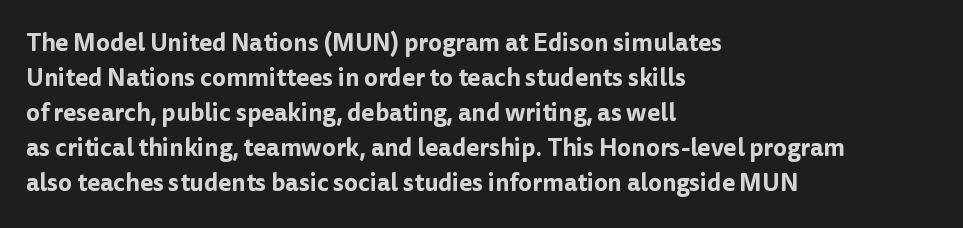
Style check: upright. The designer left line spacing at the default. Casual observation: everything's shoved over to the left. Tracking here is standard; glyphs follow each other at the usual distance. The foot of each line stays bare and open.
